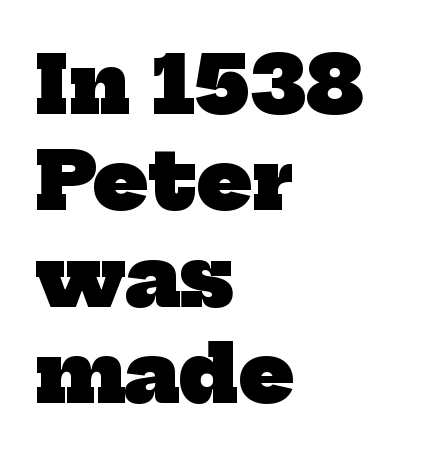
{"serif": "yes", "bold": "yes", "weight": "heavy", "width": "normal", "stroke_contrast": "low", "x_height": "medium", "monospaced": "no", "underline": "no", "align": "left", "line_spacing_ratio": 1.22, "letter_spacing": "normal", "letter_spacing_em": 0.0, "glyph_px": 79}
